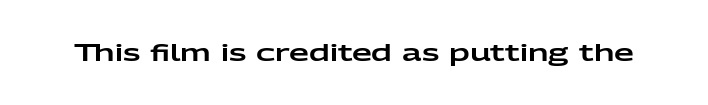
The image shows 23 px text type, upright; set normal letter spacing, not underlined.
